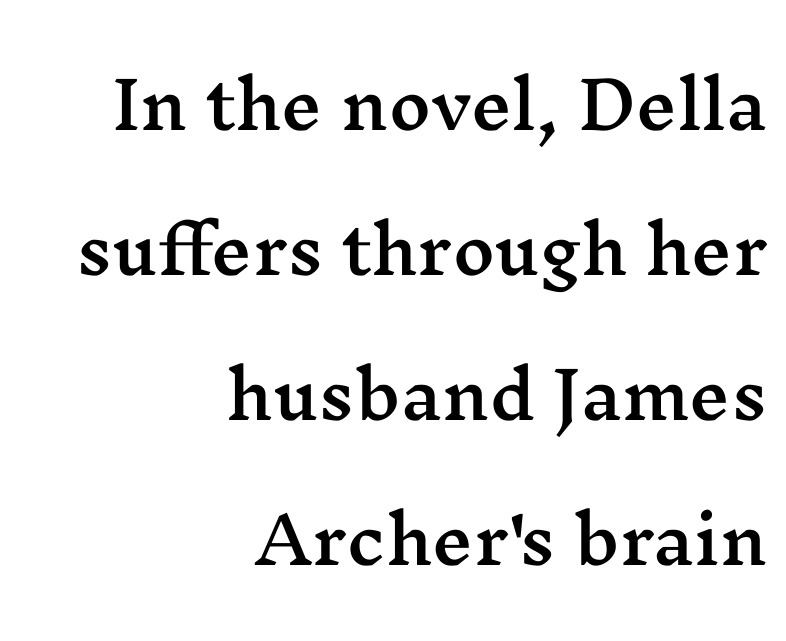
{"serif": "yes", "italic": "no", "width": "wide", "stroke_contrast": "medium", "x_height": "medium", "monospaced": "no", "underline": "no", "align": "right", "line_spacing": "loose", "line_spacing_ratio": 2.23, "letter_spacing": "normal", "letter_spacing_em": 0.0, "glyph_px": 65}
